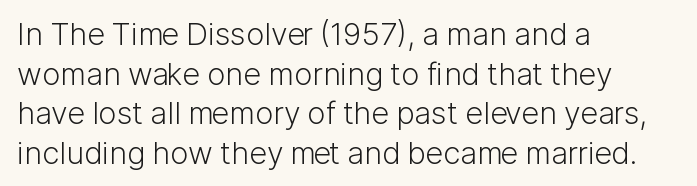
Unbolded letterforms with no extra heft. Each line starts at the same left margin while the right side varies. Line spacing here is normal. Stroke terminals: plain, sans-serif.
